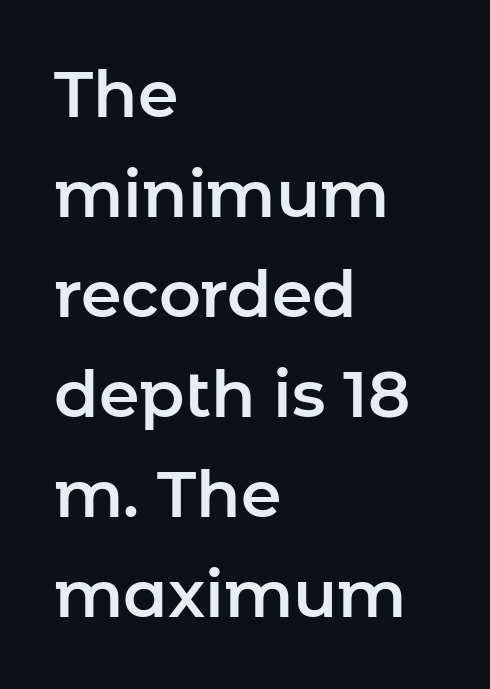
Glance below the letters and you will spot only blank space. Serif or sans? Sans — the stroke terminals are bare. Leftover space on each line is placed entirely after the last word. The face used here is rendered with its standard letterfit. Students, observe: this is what conventionally led text looks like. Vertical strokes here are truly vertical.
